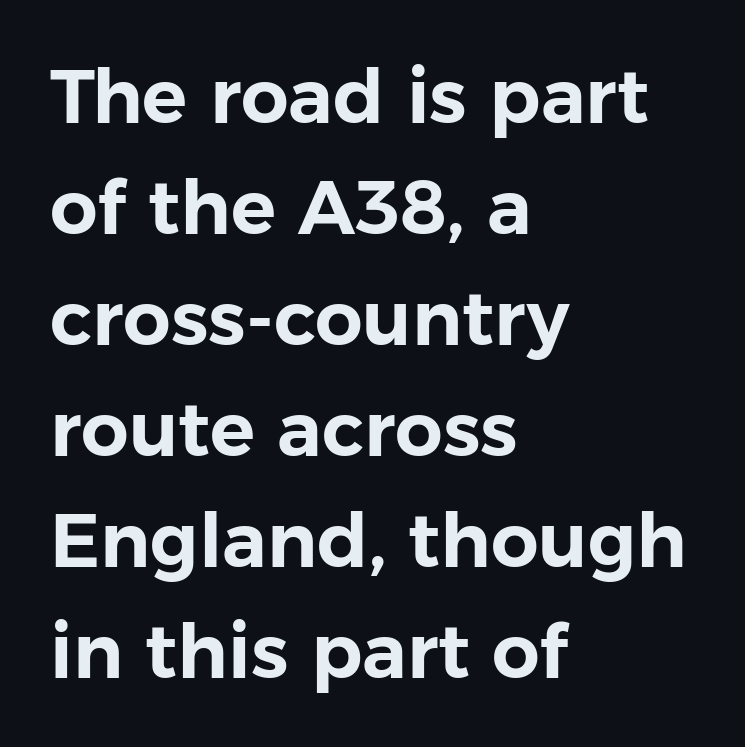
What's the leading like? Ordinary, nothing unusual. You could call the tracking neutral — neither tight nor loose. The rendering uses natural spacing where letterforms have individual widths. Just letters on the line, the space beneath them empty. Notice how the passage keeps a crisp vertical edge on the left only. Unlike italic type, these characters show no tilt at all.
